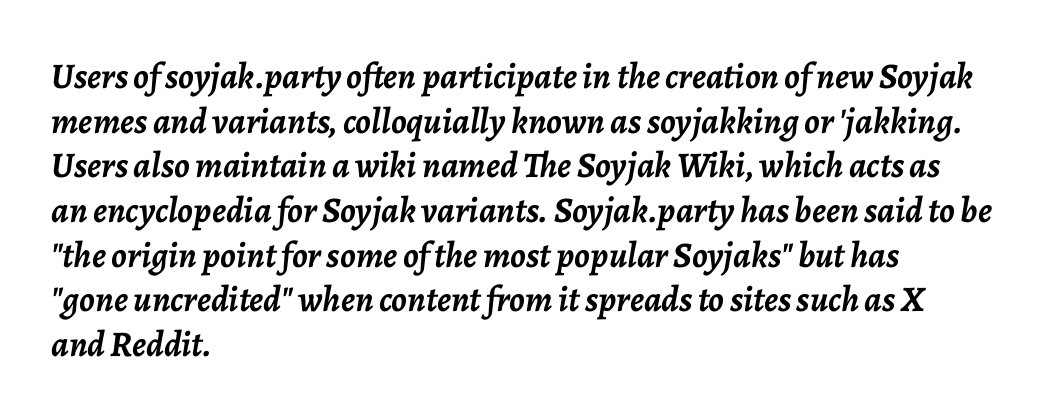
{"italic": "yes", "lean": "right", "slant_degrees": 7, "bold": "yes", "weight": "semibold", "width": "normal", "stroke_contrast": "low", "x_height": "medium", "monospaced": "no", "underline": "no", "align": "left", "line_spacing_ratio": 1.24, "letter_spacing": "normal", "letter_spacing_em": 0.0, "glyph_px": 36}
